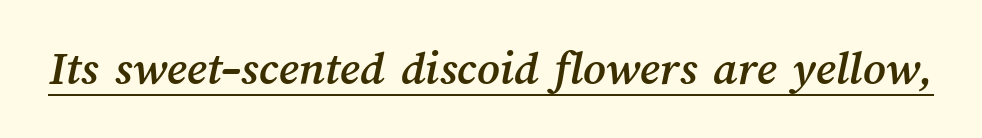
{"width": "normal", "stroke_contrast": "medium", "x_height": "medium", "monospaced": "no", "underline": "yes", "letter_spacing": "normal", "letter_spacing_em": 0.0, "glyph_px": 49}
